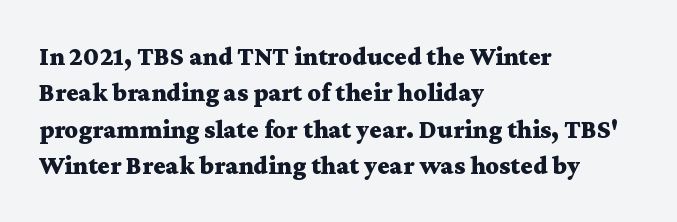
The image shows 26 px bold type, upright; set left-aligned, normal line spacing (1.4x), normal letter spacing, not underlined.
